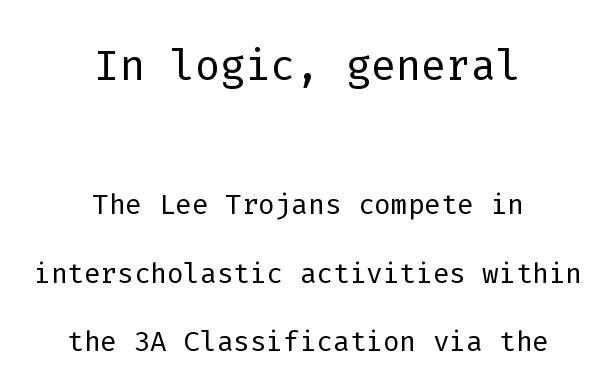
The image shows 59 px light sans-serif type, upright, monospaced; set centered, line spacing 1.75x, normal letter spacing, not underlined; the first (top) block is 1.51x larger; low stroke contrast and a medium x-height.
